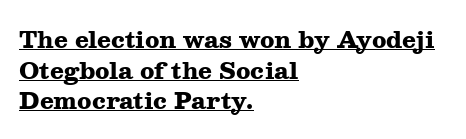
Q: Is the text bold? A: Yes.
Q: Is the text italic (slanted)? A: No, it is upright.
Q: Is the text underlined? A: Yes.
Q: How is the paragraph aligned? A: Left-aligned.
Q: Is the spacing between letters normal or unusually wide? A: Normal.
Q: Is the spacing between lines tight, normal or loose? A: Normal.
